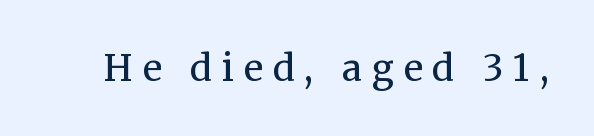
The image shows 36 px regular-weight serif type, upright; set unusually wide letter spacing (+0.28 em), not underlined; medium stroke contrast and a medium x-height.
